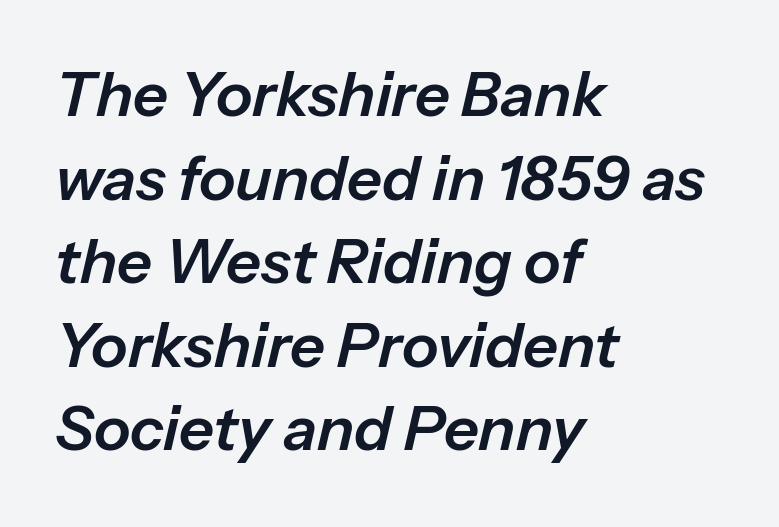
The font's italic variant was chosen for this text. Summary of vertical rhythm: regular, with standard interline spacing. Think of a printed novel: that variable character pitch is what you see here. Descenders are the only things crossing below the line. All the whitespace from short lines collects on the right.
